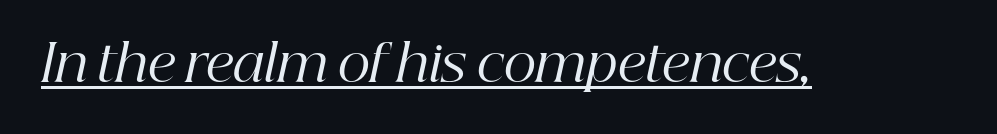
{"serif": "yes", "italic": "yes", "lean": "right", "slant_degrees": 12, "bold": "no", "weight": "regular", "width": "normal", "stroke_contrast": "high", "x_height": "medium", "monospaced": "no", "underline": "yes", "letter_spacing": "normal", "letter_spacing_em": 0.0, "glyph_px": 51}
